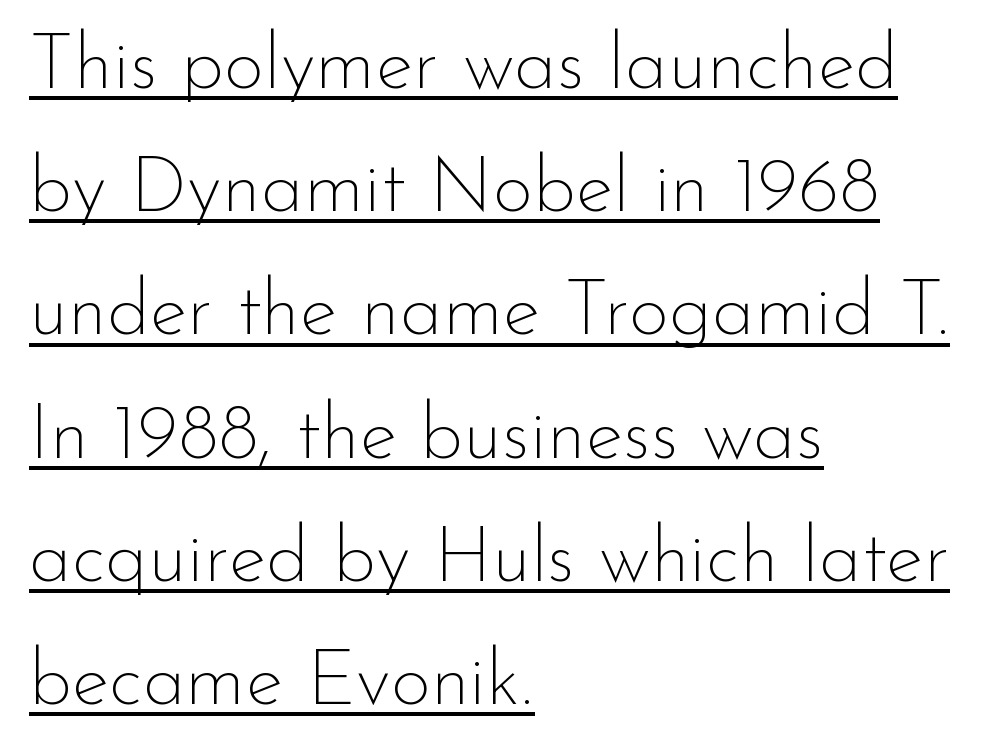
{"serif": "no", "italic": "no", "bold": "no", "weight": "thin", "width": "normal", "stroke_contrast": "low", "x_height": "small", "monospaced": "no", "underline": "yes", "align": "left", "line_spacing": "normal", "line_spacing_ratio": 1.58, "letter_spacing": "normal", "letter_spacing_em": 0.0, "glyph_px": 78}
